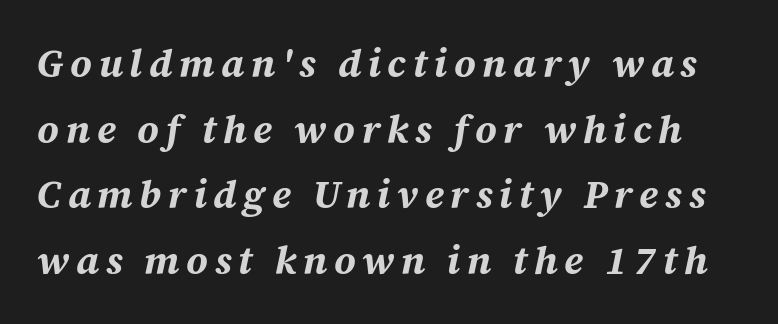
{"italic": "yes", "lean": "right", "slant_degrees": 12, "bold": "yes", "weight": "bold", "width": "normal", "stroke_contrast": "medium", "x_height": "medium", "monospaced": "no", "underline": "no", "line_spacing": "normal", "line_spacing_ratio": 1.68, "glyph_px": 39}
